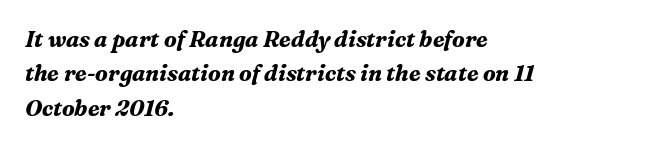
This sample keeps an unexceptional amount of space between lines. The glyphs have the mass of a bold cut. A classic flush-left, rag-right setting is used for this passage. The typography opts for an oblique posture over an upright one.
